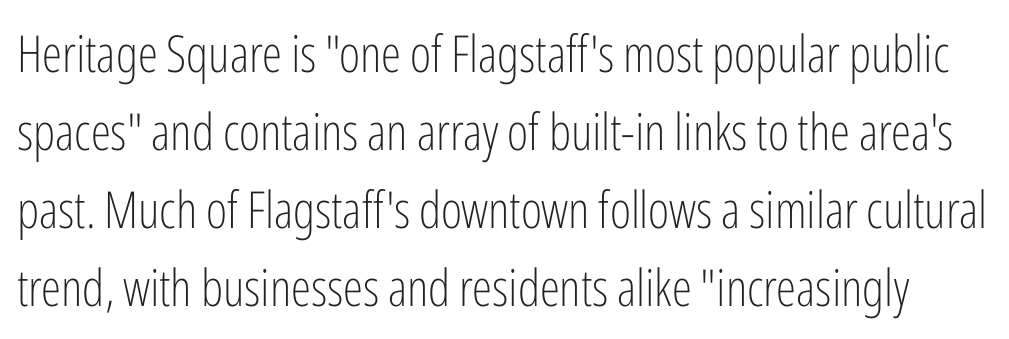
Q: Is the text bold? A: No.
Q: Is the text italic (slanted)? A: No, it is upright.
Q: Is the typeface a serif or a sans-serif typeface? A: Sans-serif.
Q: Is the text underlined? A: No.
Q: Is the spacing between letters normal or unusually wide? A: Normal.
Q: Is the spacing between lines tight, normal or loose? A: Normal.
Q: Width (condensed, normal, or wide)? A: Condensed.
Q: Stroke contrast? A: Low.
Q: x-height? A: Medium.
Q: Monospaced? A: No.
